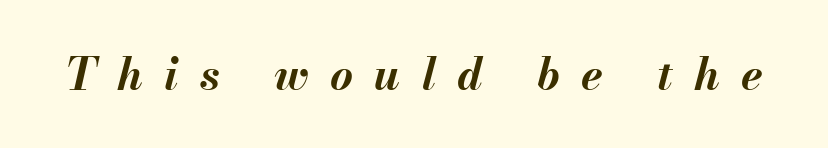
Q: Is the text bold? A: Yes.
Q: Is the text italic (slanted)? A: Yes, it leans right by about 13 degrees.
Q: Is the text underlined? A: No.
Q: Is the spacing between letters normal or unusually wide? A: Unusually wide.
Q: Width (condensed, normal, or wide)? A: Normal.
Q: Stroke contrast? A: Medium.
Q: x-height? A: Small.
Q: Monospaced? A: No.
